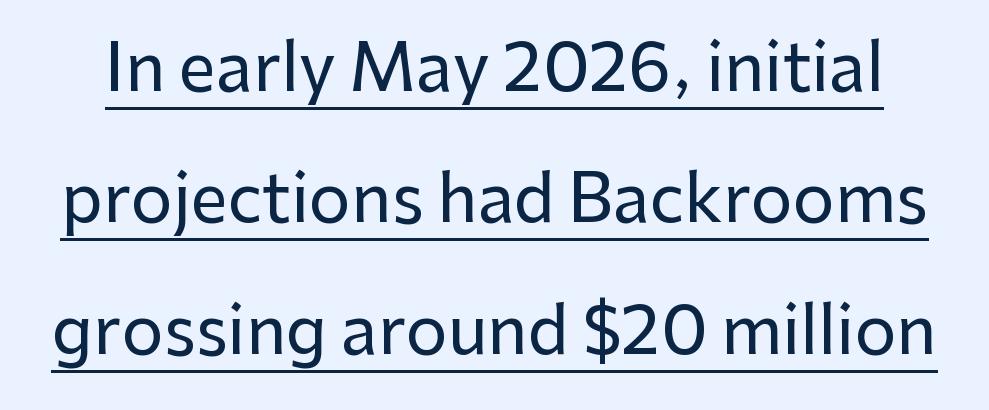
Notice how the stems are strictly vertical — no italics here. Letter spacing: default. To sum up the face: it is a sans, with no serifs. Honestly, the rows look like they've been pulled way apart. Looks like regular typesetting: each glyph gets only the width it needs.
